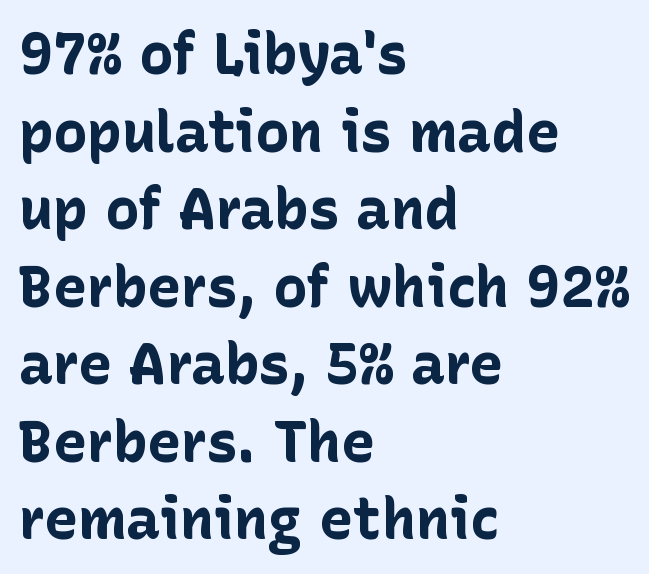
In terms of letterspacing, this is plain default setting. The typography opts for an upright posture over an oblique one. If you drew a ruler down the left edge, every line would touch it. These lines are composed in type without serifs. A normal amount of white space separates one row of letters from the next.
